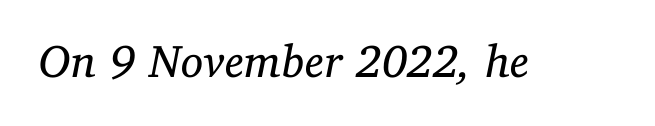
Q: Is the text bold? A: No.
Q: Is the text italic (slanted)? A: Yes, it leans right by about 11 degrees.
Q: Is the typeface a serif or a sans-serif typeface? A: Serif.
Q: Is the text underlined? A: No.
Q: Is the spacing between letters normal or unusually wide? A: Normal.
Q: Width (condensed, normal, or wide)? A: Normal.
Q: Stroke contrast? A: Low.
Q: x-height? A: Medium.
Q: Monospaced? A: No.
